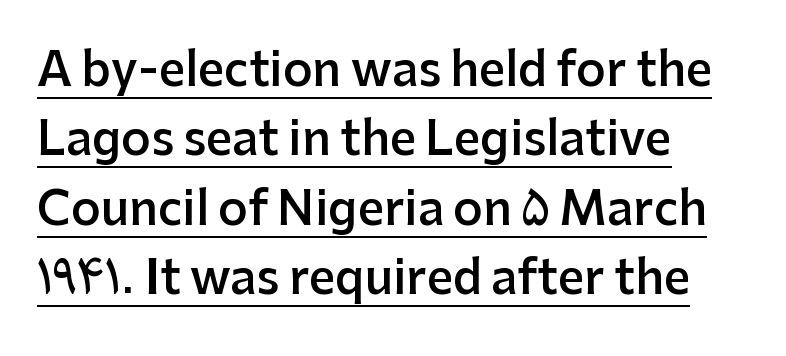
The image shows 46 px semibold sans-serif type, upright; set left-aligned, normal line spacing (1.51x), normal letter spacing, underlined; low stroke contrast and a medium x-height.
